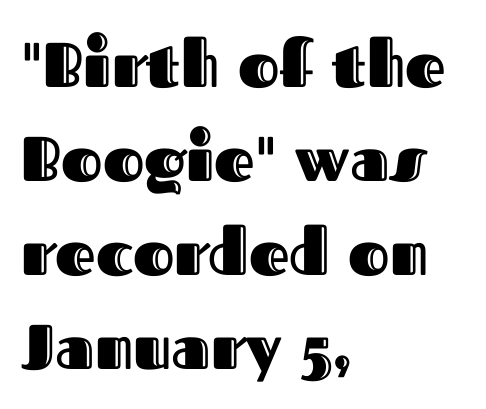
Is this a fixed-width face? No — the glyphs have proportional, varying widths. If you drew a line through each stem, it would be perfectly vertical. In terms of leading, this rendering sits right in the middle. Visually the block forms a straight wall on the left and a jagged coastline on the right. A bare baseline throughout the passage. Here the glyphs are tracked normally, forming tight word shapes.
